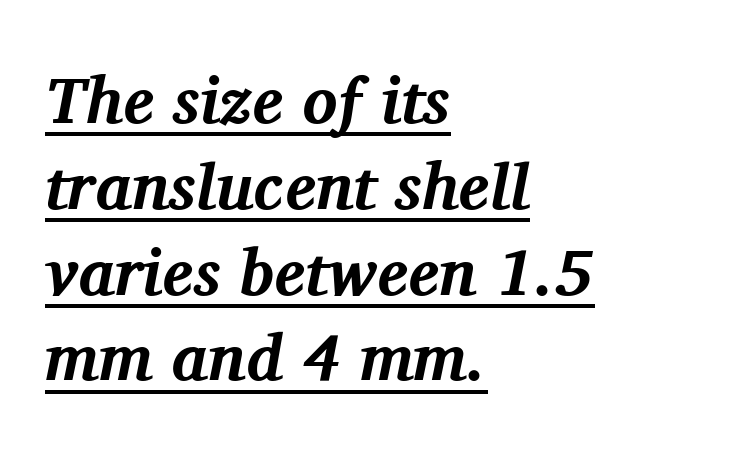
Q: Is the text bold? A: Yes.
Q: Is the text italic (slanted)? A: Yes, it leans right by about 11 degrees.
Q: Is the typeface a serif or a sans-serif typeface? A: Serif.
Q: Is the text underlined? A: Yes.
Q: How is the paragraph aligned? A: Left-aligned.
Q: Is the spacing between letters normal or unusually wide? A: Normal.
Q: Is the spacing between lines tight, normal or loose? A: Normal.
Q: Width (condensed, normal, or wide)? A: Normal.
Q: Stroke contrast? A: Medium.
Q: x-height? A: Medium.
Q: Monospaced? A: No.
